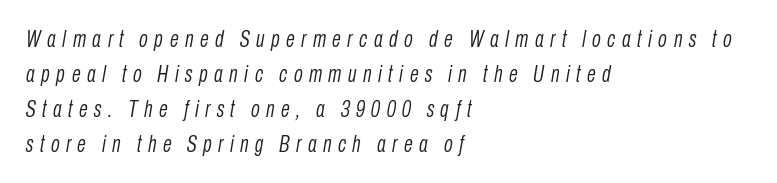
Q: Is the text bold? A: No.
Q: Is the text italic (slanted)? A: Yes, it leans right by about 10 degrees.
Q: Is the text underlined? A: No.
Q: How is the paragraph aligned? A: Left-aligned.
Q: Is the spacing between letters normal or unusually wide? A: Unusually wide.
Q: Is the spacing between lines tight, normal or loose? A: Normal.
